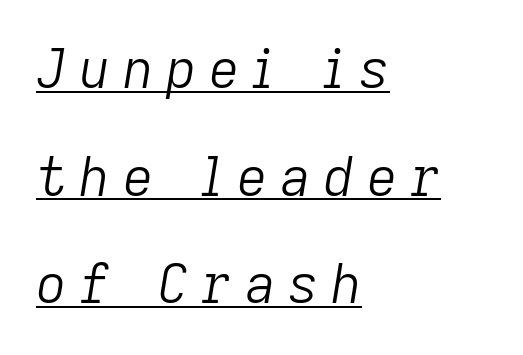
The image shows 53 px light type, italic (leaning right); set left-aligned, loose line spacing (2.03x), unusually wide letter spacing (+0.24 em), underlined; low stroke contrast and a medium x-height.
